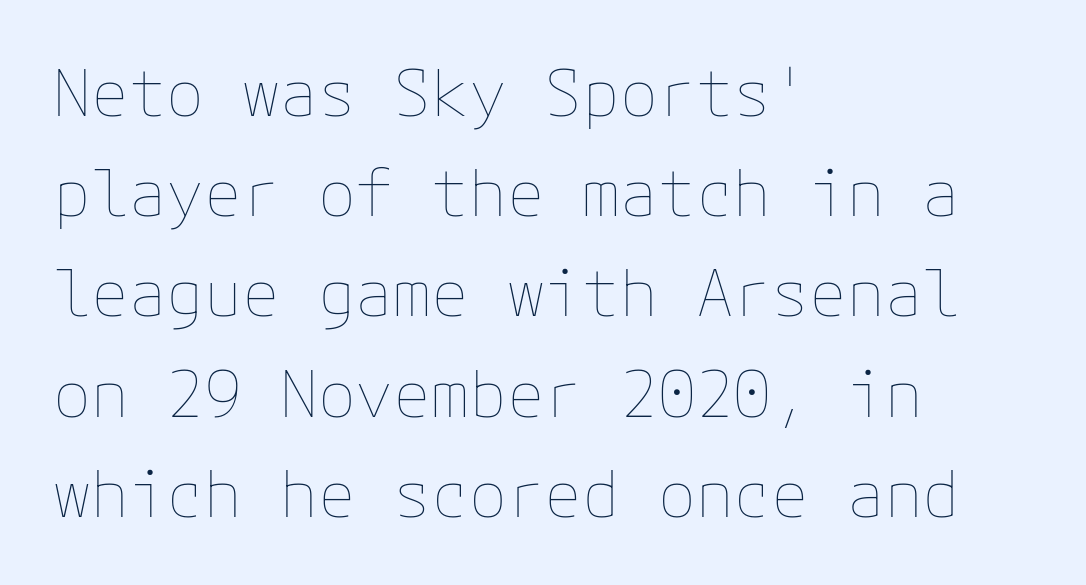
The characters are drawn with everyday or finer stroke widths. Does the leading feel generous? No, just average. Look at the tracking — it's just the regular setting, nothing added. All the whitespace from short lines collects on the right.
